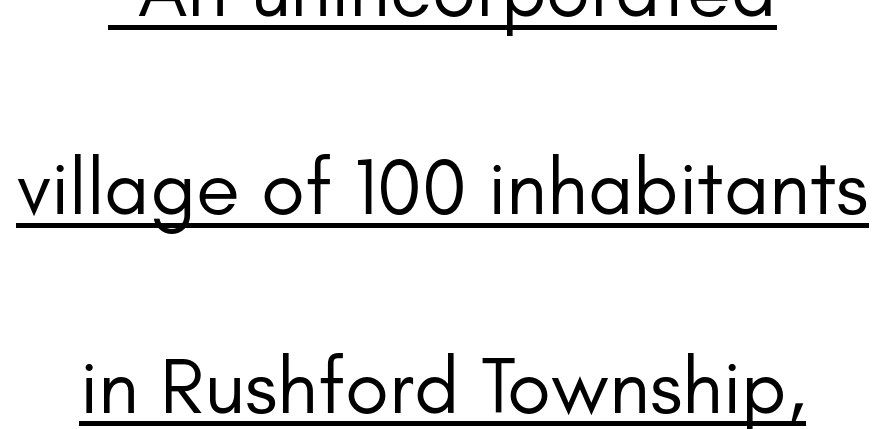
The image shows 80 px regular-weight sans-serif type, upright; set centered, loose line spacing (2.48x), normal letter spacing, underlined; low stroke contrast and a small x-height.
